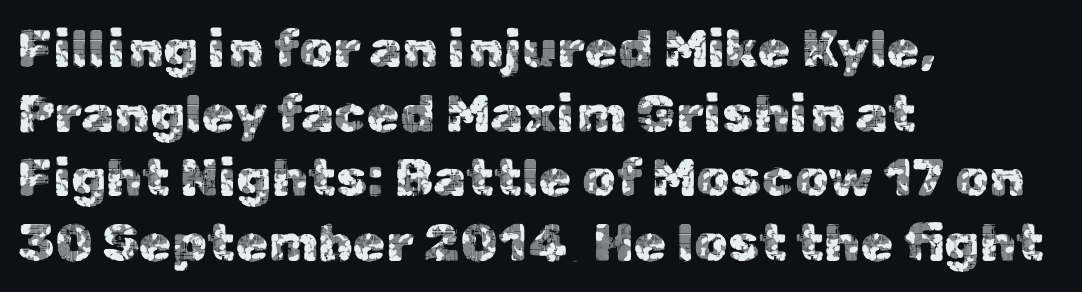
{"serif": "no", "italic": "no", "width": "normal", "x_height": "medium", "monospaced": "no", "underline": "no", "align": "left", "line_spacing_ratio": 1.22, "letter_spacing": "normal", "letter_spacing_em": 0.0, "glyph_px": 53}
